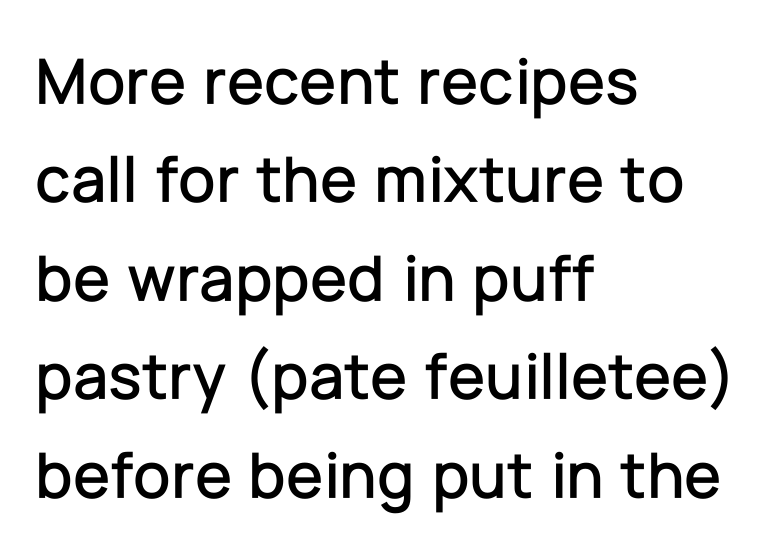
The lettering stays uniformly vertical, giving the passage a roman look. No extra tracking has been applied to these lines. The paragraph shown leans on its left margin. The passage shown is typeset with a sans-serif family. The designer left line spacing at the default.
